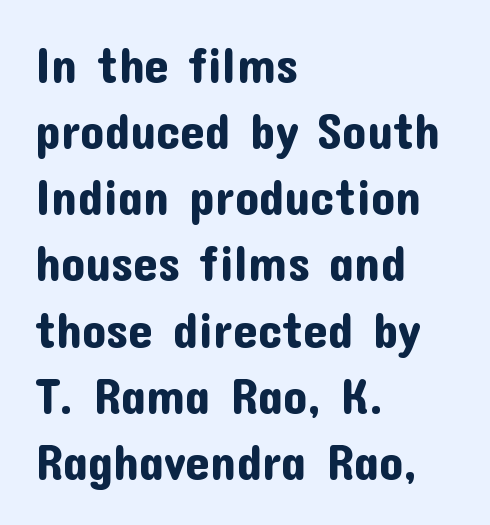
{"serif": "no", "italic": "no", "width": "normal", "stroke_contrast": "low", "x_height": "medium", "monospaced": "no", "underline": "no", "align": "left", "line_spacing": "normal", "line_spacing_ratio": 1.35, "letter_spacing": "normal", "letter_spacing_em": 0.0, "glyph_px": 49}
